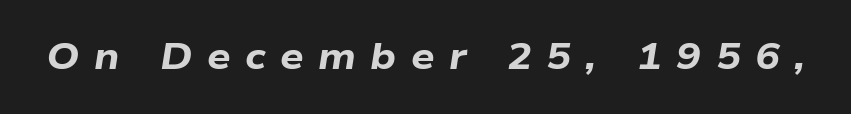
Q: Is the text bold? A: Yes.
Q: Is the text italic (slanted)? A: Yes, it leans right by about 9 degrees.
Q: Is the text underlined? A: No.
Q: Is the spacing between letters normal or unusually wide? A: Unusually wide.
Q: Width (condensed, normal, or wide)? A: Wide.
Q: Stroke contrast? A: Low.
Q: x-height? A: Medium.
Q: Monospaced? A: No.
